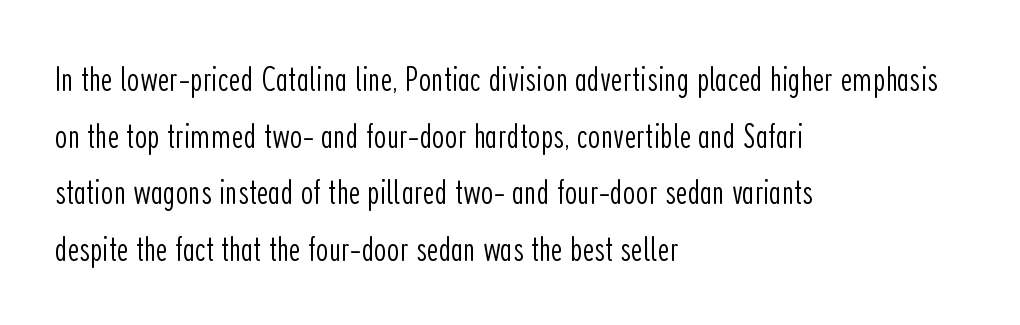
The image shows 36 px light, condensed sans-serif type, upright; set left-aligned, normal line spacing (1.57x), normal letter spacing, not underlined; low stroke contrast and a medium x-height.
